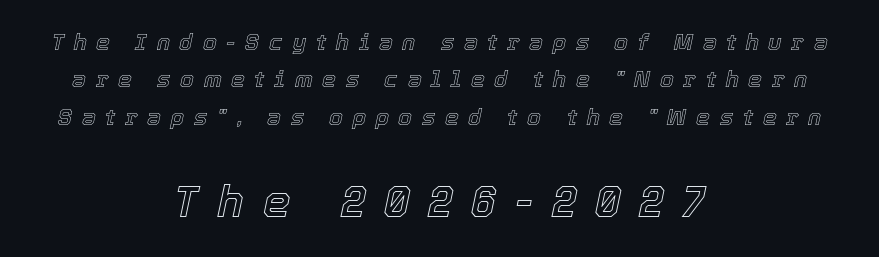
The image shows 44 px text type, italic (leaning right); set centered, normal line spacing (1.7x), unusually wide letter spacing (+0.44 em), not underlined; the second (bottom) block is 2.0x larger; a medium x-height.
